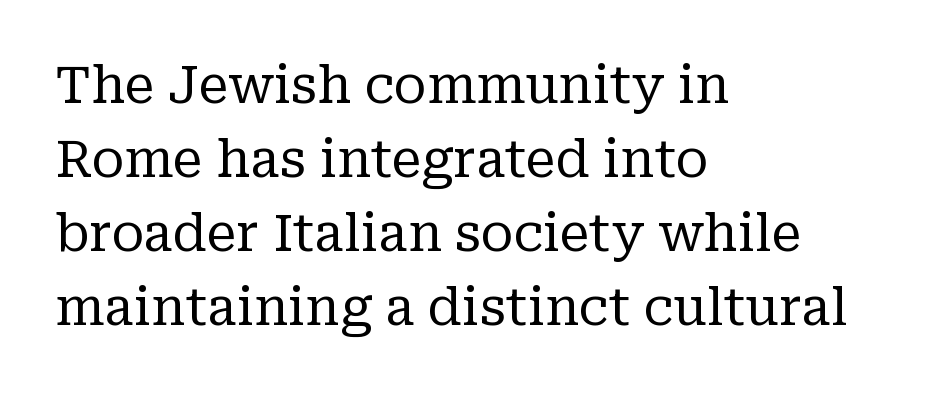
The glyphs in this specimen are seriffed. Weight: in the light-to-regular range. Does the lettering tilt? It doesn't — this is upright. Note the varied advance widths — an 'i' is clearly narrower than an 'm'. Students, note that the glyphs here touch the page at normal intervals. Casual observation: everything's shoved over to the left.
